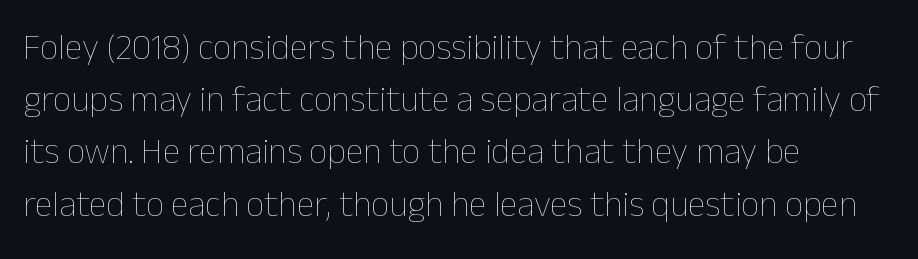
The image shows 36 px thin type, upright; set left-aligned, normal line spacing (1.45x), normal letter spacing, not underlined; low stroke contrast and a medium x-height.
